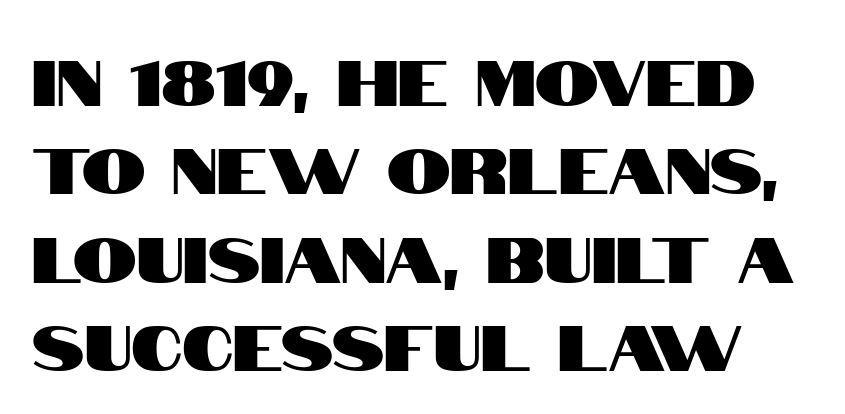
The image shows 64 px condensed sans-serif type, upright; set normal line spacing (1.38x), normal letter spacing, not underlined; high stroke contrast and a large x-height.
